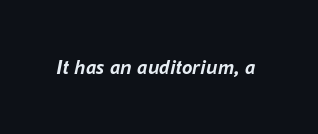
The image shows 21 px bold type, italic (leaning right); set normal letter spacing, not underlined.
